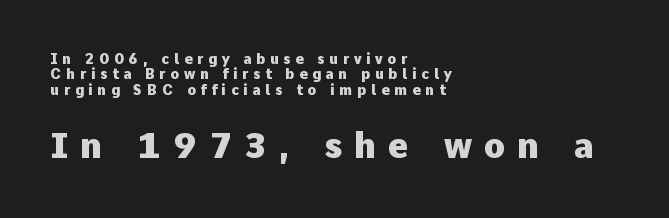
The image shows 35 px heavy sans-serif type, upright; set left-aligned, tight line spacing (1.1x), unusually wide letter spacing (+0.34 em), not underlined; the second (bottom) block is 2.5x larger; low stroke contrast and a medium x-height.
